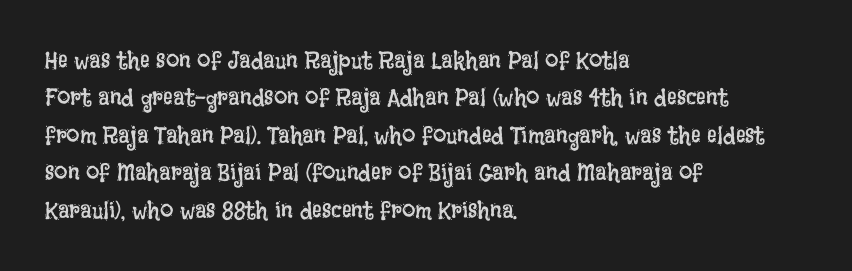
The image shows 24 px text type, upright; set left-aligned, normal line spacing (1.56x), normal letter spacing, not underlined.
